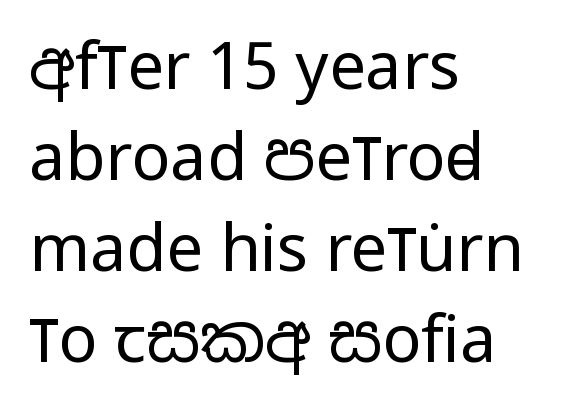
Look at the tracking — it's just the regular setting, nothing added. This rendering uses left alignment, leaving the right contour irregular. The font sits on the lighter half of the weight spectrum, regular included. Posture: straight, roman, zero tilt.
